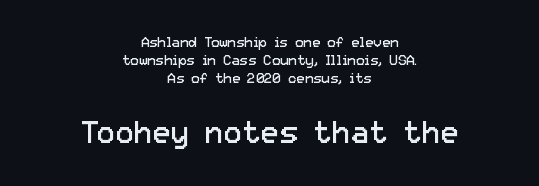
The image shows 31 px regular-weight sans-serif type, upright; set centered, normal line spacing (1.29x), normal letter spacing, not underlined; the second (bottom) block is 2.21x larger; low stroke contrast and a medium x-height.
